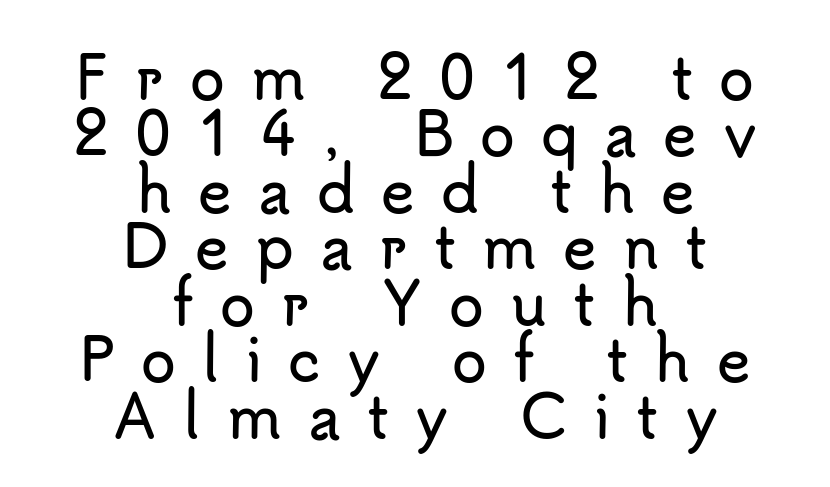
Tightly led — the rows are bunched. The space beneath each line is pristine and unruled. The rendering inserts visible extra space after every character. Quick note: not italic, upright. Note: no serifs on the glyphs.
